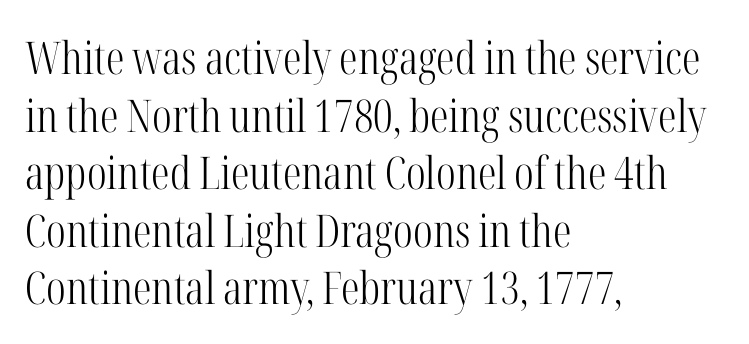
The image shows 45 px light, condensed serif type, upright; set left-aligned, normal line spacing (1.28x), normal letter spacing, not underlined; high stroke contrast and a medium x-height.
